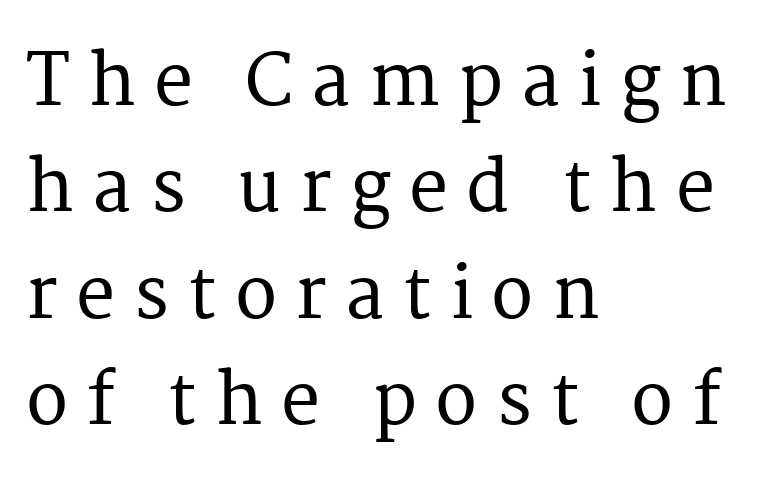
The glyphs are unaccompanied by any horizontal stroke below them. The type sits square on the baseline with zero lean. Character widths vary here, with narrow letters taking less room than wide ones. Each new line begins a customary step beneath the previous one.
